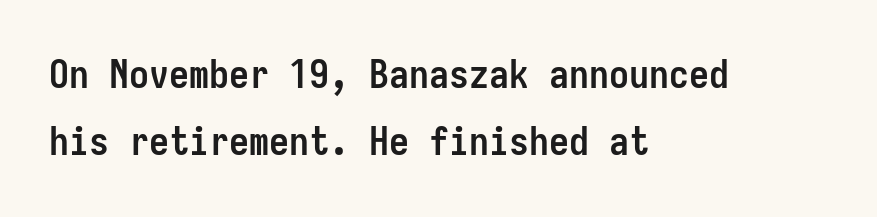
The image shows 40 px semibold, condensed sans-serif type, upright, monospaced; set left-aligned, normal line spacing (1.68x), normal letter spacing, not underlined; low stroke contrast and a medium x-height.
